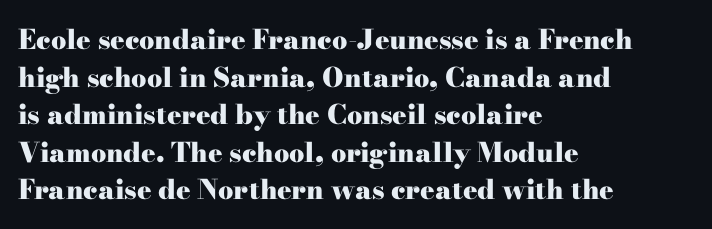
Its strokes are broad and dark, the hallmark of bold type. The letterforms sit shoulder to shoulder at normal distance. Horizontal alignment here is leftward, the default for most running prose. Each new line begins a customary step beneath the previous one. Has an underline been added? It has not. Characters remain perfectly vertical along every line.
